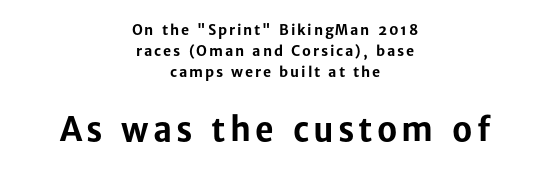
Are there feet on the stems? There aren't — it's a sans. The passage is arranged like a title page — every line centered. Whoever set this made the second block the dominant, larger element. These lines sit exactly where default settings would place them.
